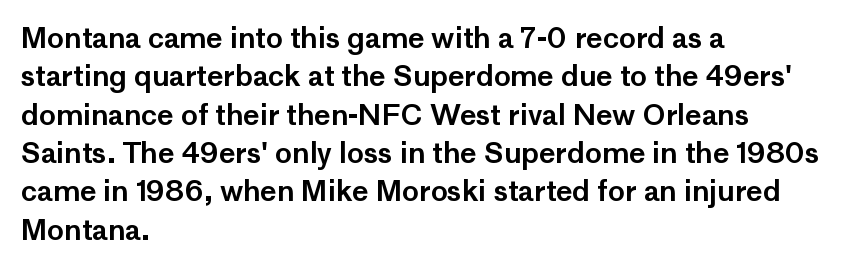
The image shows 28 px sans-serif type, upright; set left-aligned, normal line spacing (1.37x), normal letter spacing, not underlined; low stroke contrast and a medium x-height.
